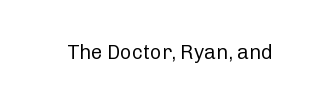
The image shows 20 px text type, upright; set normal letter spacing, not underlined.
